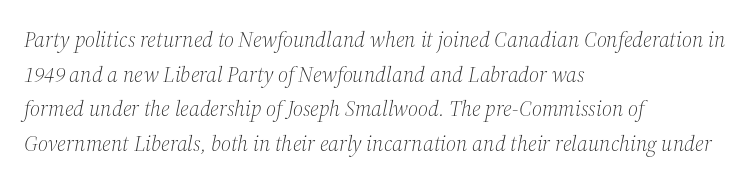
Q: Is the text bold? A: No.
Q: Is the text italic (slanted)? A: Yes, it leans right by about 12 degrees.
Q: Is the text underlined? A: No.
Q: How is the paragraph aligned? A: Left-aligned.
Q: Is the spacing between letters normal or unusually wide? A: Normal.
Q: Is the spacing between lines tight, normal or loose? A: Normal.
